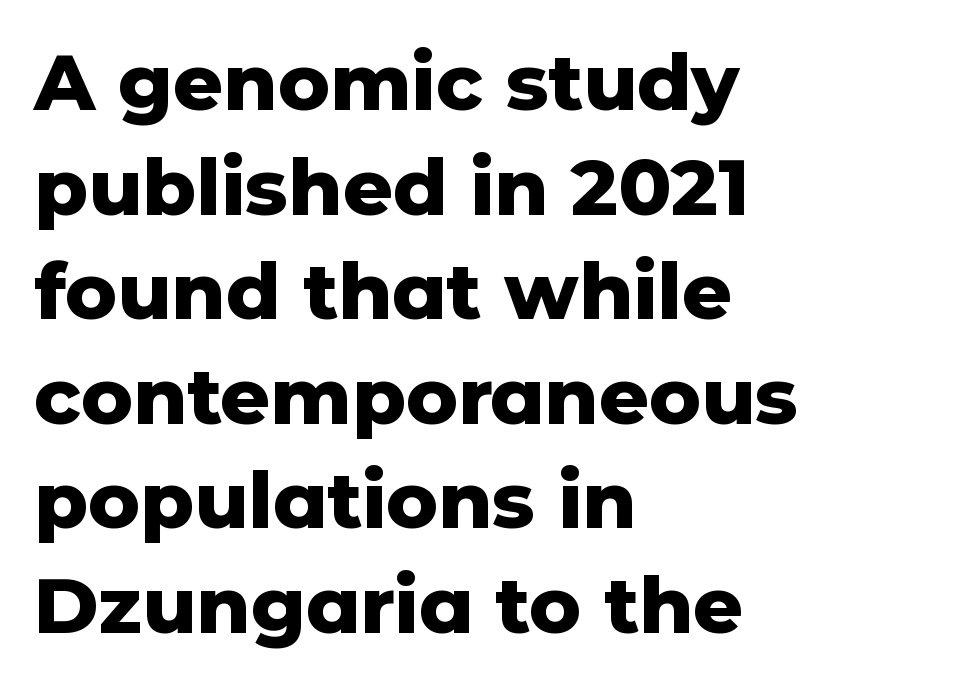
Vertically, the passage feels balanced, rows spaced as you'd expect. Strokes here are thick enough to call this a true bold. The passage shown is typed in a proportional face where columns would drift. Is the letter spacing exaggerated? No — it looks like the ordinary default. Regarding serifs, this sample does without them. The area under the type is left untouched.
